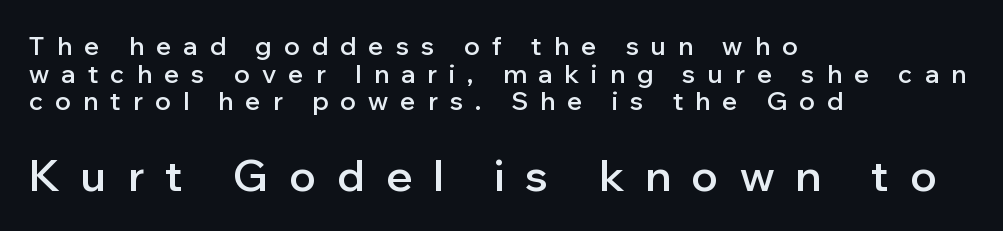
{"serif": "no", "italic": "no", "bold": "semi", "weight": "semibold", "width": "normal", "stroke_contrast": "low", "x_height": "medium", "monospaced": "no", "underline": "no", "align": "left", "line_spacing": "tight", "line_spacing_ratio": 1.11, "letter_spacing": "wide", "letter_spacing_em": 0.49, "larger_block": "second", "size_ratio": 1.72, "glyph_px": 43}
